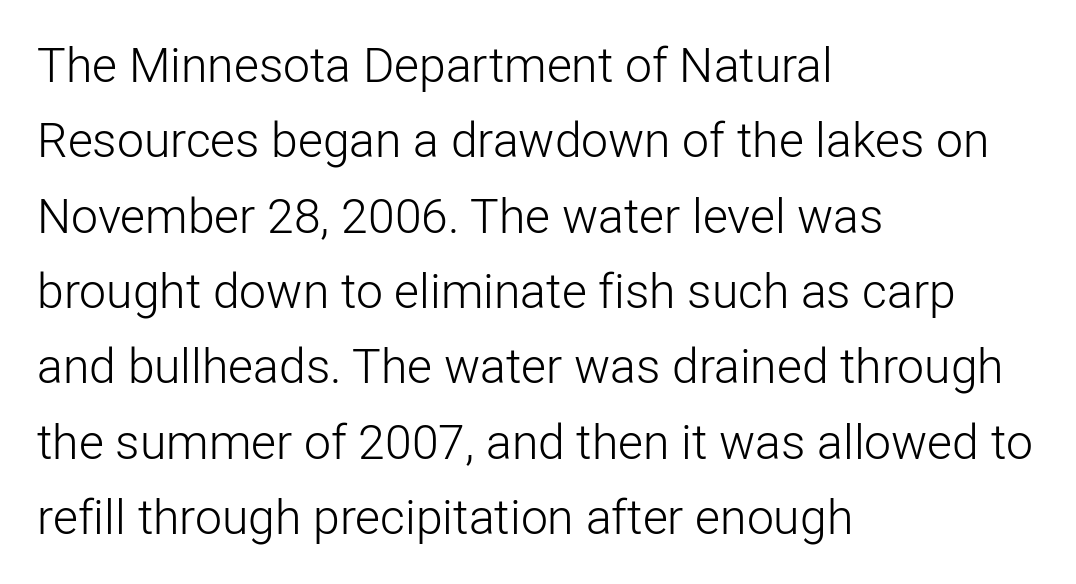
The passage shown stacks its lines at a standard gap. This rendering leaves character spacing at its baseline value. Just letters on the line, the space beneath them empty. A light-to-regular cut is what we see here.
